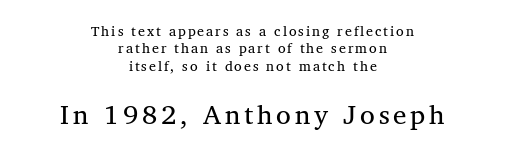
The image shows 27 px text type, upright; set centered, normal line spacing (1.25x), not underlined; the second (bottom) block is 1.93x larger.
